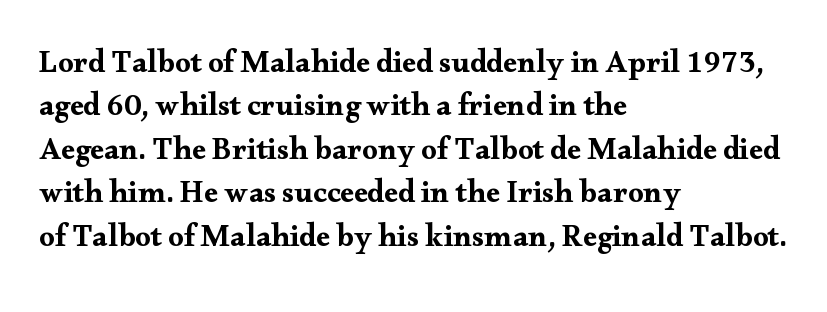
Q: Is the text italic (slanted)? A: No, it is upright.
Q: Is the typeface a serif or a sans-serif typeface? A: Serif.
Q: Is the text underlined? A: No.
Q: How is the paragraph aligned? A: Left-aligned.
Q: Is the spacing between letters normal or unusually wide? A: Normal.
Q: Is the spacing between lines tight, normal or loose? A: Normal.
Q: Width (condensed, normal, or wide)? A: Wide.
Q: Stroke contrast? A: Medium.
Q: x-height? A: Small.
Q: Monospaced? A: No.
